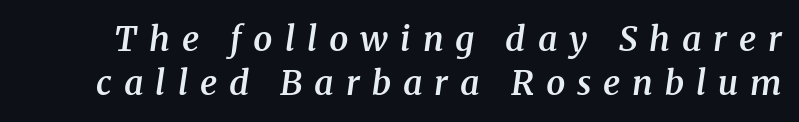
Q: Is the text bold? A: Semi-bold.
Q: Is the text italic (slanted)? A: Yes, it leans right by about 8 degrees.
Q: Is the typeface a serif or a sans-serif typeface? A: Serif.
Q: Is the text underlined? A: No.
Q: Is the spacing between letters normal or unusually wide? A: Unusually wide.
Q: Is the spacing between lines tight, normal or loose? A: Normal.
Q: Width (condensed, normal, or wide)? A: Normal.
Q: Stroke contrast? A: Medium.
Q: x-height? A: Medium.
Q: Monospaced? A: No.
